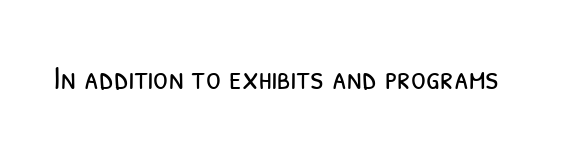
Q: Is the text bold? A: No.
Q: Is the typeface a serif or a sans-serif typeface? A: Sans-serif.
Q: Is the text underlined? A: No.
Q: Is the spacing between letters normal or unusually wide? A: Normal.
Q: Width (condensed, normal, or wide)? A: Condensed.
Q: Stroke contrast? A: Low.
Q: x-height? A: Medium.
Q: Monospaced? A: No.
